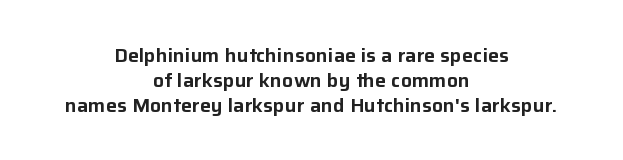
Q: Is the text italic (slanted)? A: No, it is upright.
Q: Is the text underlined? A: No.
Q: How is the paragraph aligned? A: Centered.
Q: Is the spacing between letters normal or unusually wide? A: Normal.
Q: Is the spacing between lines tight, normal or loose? A: Normal.
